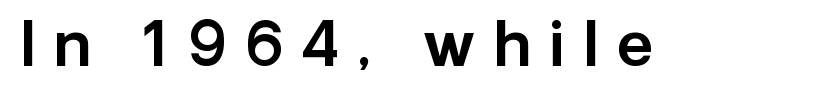
The image shows 61 px sans-serif type, upright; set unusually wide letter spacing (+0.3 em), not underlined; a medium x-height.
